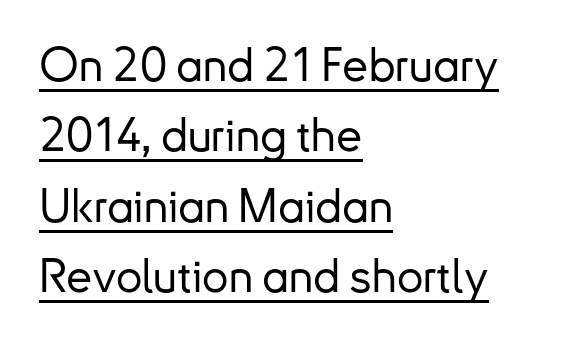
{"serif": "no", "italic": "no", "width": "normal", "stroke_contrast": "low", "x_height": "small", "monospaced": "no", "underline": "yes", "align": "left", "line_spacing": "normal", "line_spacing_ratio": 1.5, "letter_spacing": "normal", "letter_spacing_em": 0.0, "glyph_px": 47}
